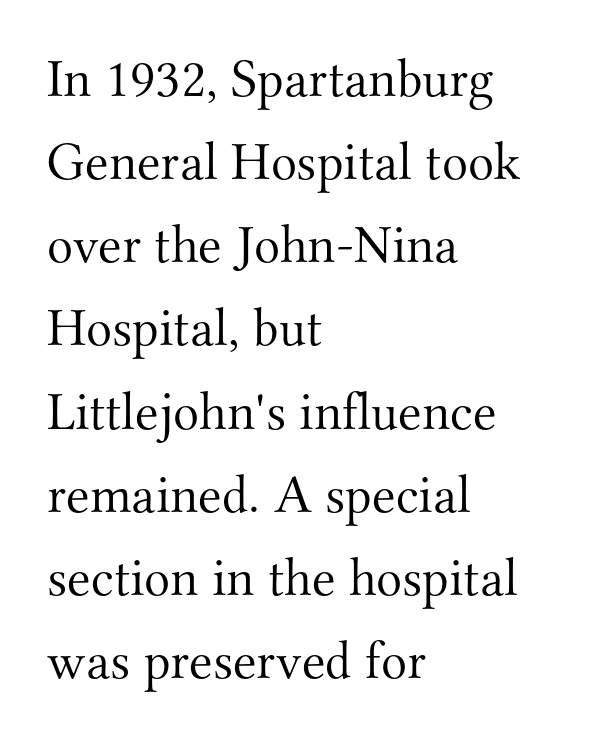
The passage is arranged the way most books set body copy — flush left. These glyphs show unthickened strokes, regular width or finer. The axis of the letterforms is exactly vertical. Each letter's strokes conclude with small projecting serifs.
